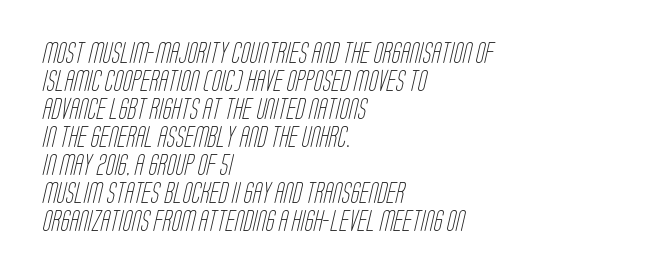
Q: Is the text bold? A: No.
Q: Is the text underlined? A: No.
Q: How is the paragraph aligned? A: Left-aligned.
Q: Is the spacing between letters normal or unusually wide? A: Normal.
Q: Is the spacing between lines tight, normal or loose? A: Normal.
